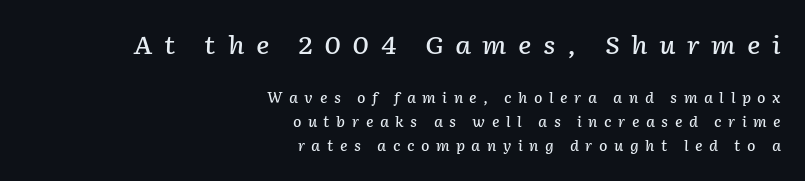
{"italic": "yes", "lean": "right", "slant_degrees": 2, "bold": "semi", "underline": "no", "align": "right", "line_spacing": "normal", "line_spacing_ratio": 1.7, "letter_spacing": "wide", "letter_spacing_em": 0.46, "larger_block": "first", "size_ratio": 1.79, "glyph_px": 25}
